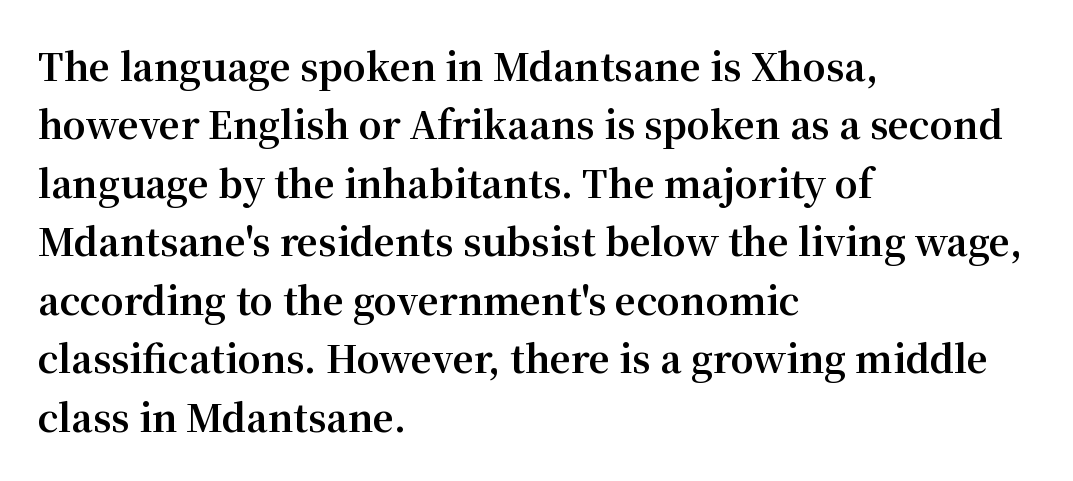
The image shows 37 px bold serif type, upright; set left-aligned, normal line spacing (1.58x), normal letter spacing, not underlined; medium stroke contrast and a medium x-height.
